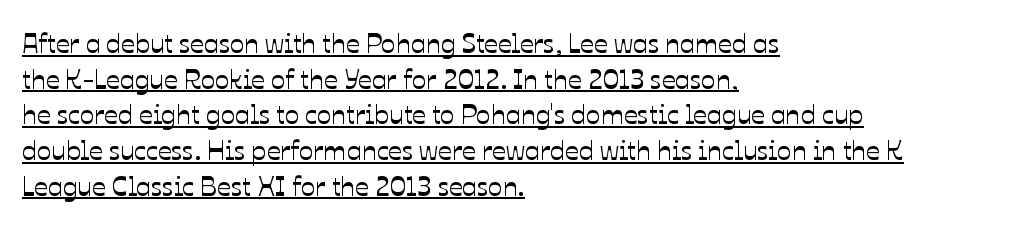
{"italic": "no", "underline": "yes", "align": "left", "line_spacing": "normal", "line_spacing_ratio": 1.32, "letter_spacing": "normal", "letter_spacing_em": 0.0, "glyph_px": 27}
